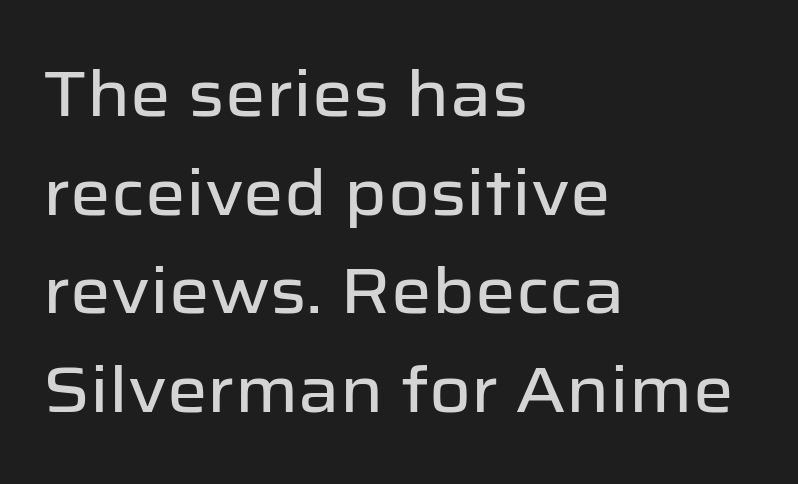
{"serif": "no", "italic": "no", "width": "normal", "stroke_contrast": "low", "x_height": "medium", "monospaced": "no", "underline": "no", "align": "left", "line_spacing": "normal", "line_spacing_ratio": 1.54, "letter_spacing": "normal", "letter_spacing_em": 0.0, "glyph_px": 64}
